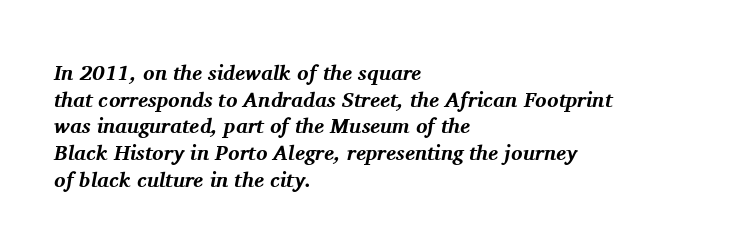
{"italic": "yes", "lean": "right", "slant_degrees": 11, "bold": "yes", "underline": "no", "align": "left", "line_spacing": "normal", "line_spacing_ratio": 1.27, "letter_spacing": "normal", "letter_spacing_em": 0.0, "glyph_px": 21}
